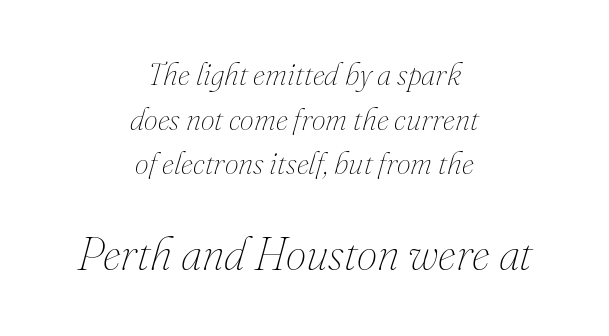
Q: Is the text bold? A: No.
Q: Is the text italic (slanted)? A: Yes, it leans right by about 16 degrees.
Q: Is the text underlined? A: No.
Q: How is the paragraph aligned? A: Centered.
Q: Is the spacing between letters normal or unusually wide? A: Normal.
Q: Is the spacing between lines tight, normal or loose? A: Normal.
Q: Which block of text is set in a larger size, the first (top) or the second (bottom)? A: The second (bottom) one.
Q: Width (condensed, normal, or wide)? A: Normal.
Q: Stroke contrast? A: Medium.
Q: x-height? A: Small.
Q: Monospaced? A: No.
